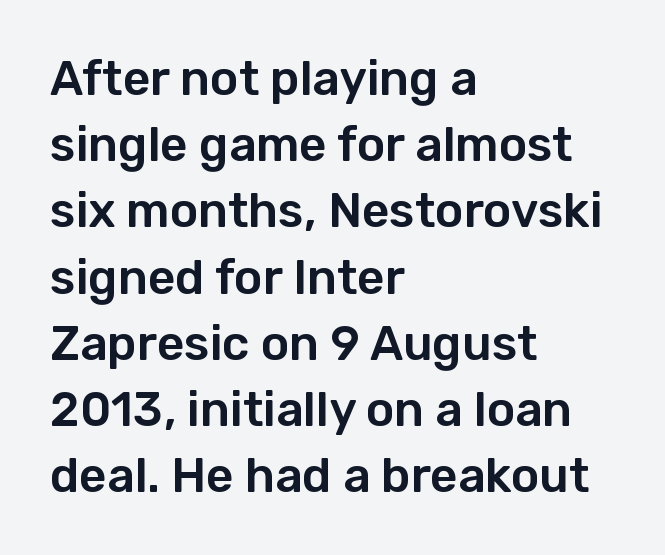
Q: Is the text italic (slanted)? A: No, it is upright.
Q: Is the typeface a serif or a sans-serif typeface? A: Sans-serif.
Q: Is the text underlined? A: No.
Q: How is the paragraph aligned? A: Left-aligned.
Q: Is the spacing between letters normal or unusually wide? A: Normal.
Q: Is the spacing between lines tight, normal or loose? A: Normal.
Q: Width (condensed, normal, or wide)? A: Normal.
Q: Stroke contrast? A: Low.
Q: x-height? A: Medium.
Q: Monospaced? A: No.
